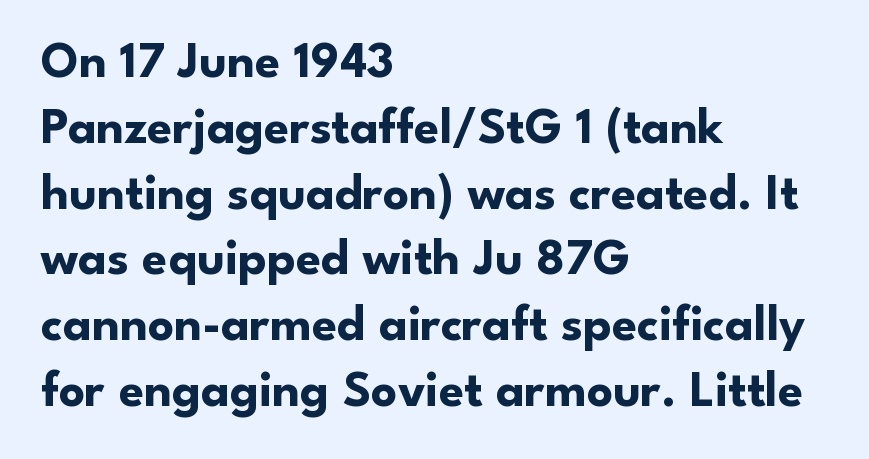
{"serif": "no", "italic": "no", "bold": "yes", "weight": "bold", "width": "normal", "stroke_contrast": "low", "x_height": "small", "monospaced": "no", "underline": "no", "align": "left", "line_spacing": "normal", "line_spacing_ratio": 1.29, "letter_spacing": "normal", "letter_spacing_em": 0.0, "glyph_px": 51}
